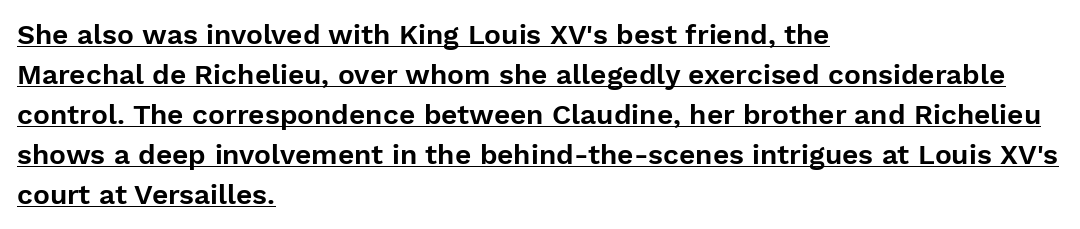
Classification — sans serif. This rendering features underlined lettering. A student would call this left alignment; a typographer would say flush left, rag right. Notice how the stems are strictly vertical — no italics here. The passage shown is typed in a proportional face where columns would drift.
